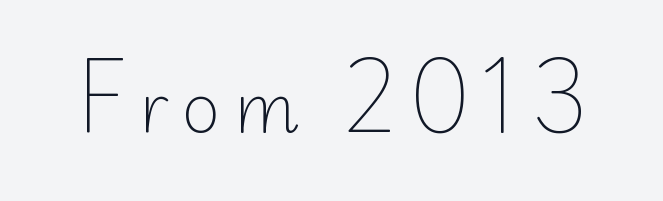
The passage shown is typeset with a sans-serif family. A clean baseline with only descenders dipping below it. The letters stand upright; this is a roman face. The face used here is proportionally spaced, like ordinary book or web type.
